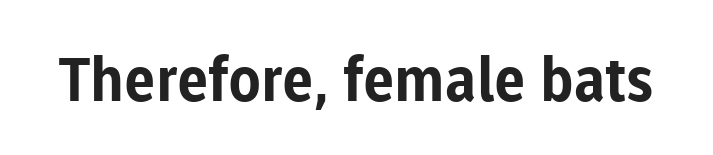
{"serif": "no", "italic": "no", "bold": "yes", "weight": "bold", "width": "normal", "stroke_contrast": "low", "x_height": "medium", "monospaced": "no", "underline": "no", "letter_spacing": "normal", "letter_spacing_em": 0.0, "glyph_px": 61}
